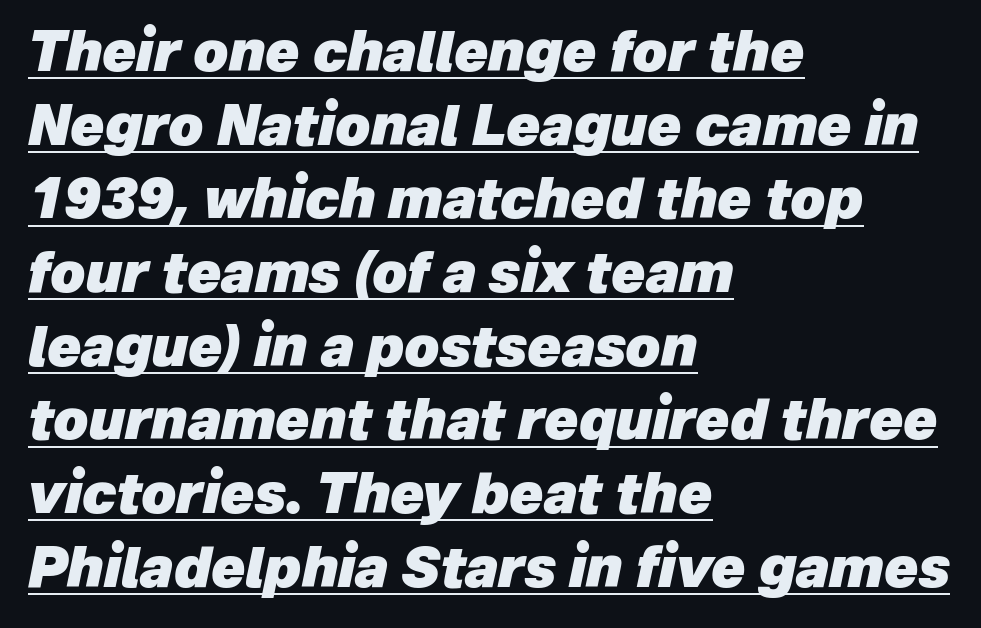
The image shows 55 px heavy type, italic (leaning right); set left-aligned, normal line spacing (1.34x), normal letter spacing, underlined; low stroke contrast and a medium x-height.
